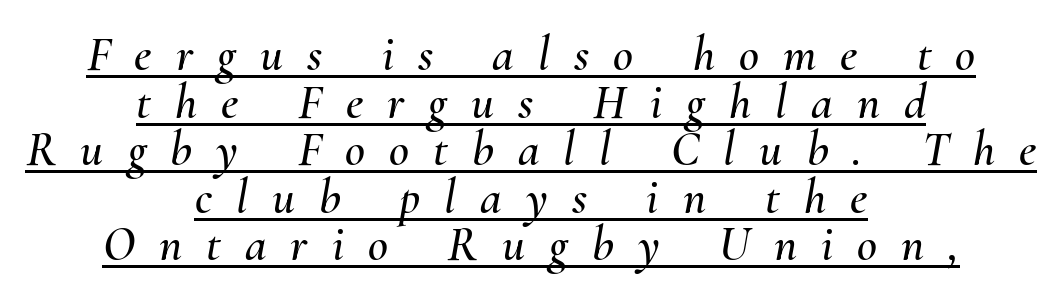
The image shows 49 px text type, italic (leaning right); set centered, tight line spacing (0.97x), unusually wide letter spacing (+0.49 em), underlined; medium stroke contrast and a small x-height.
